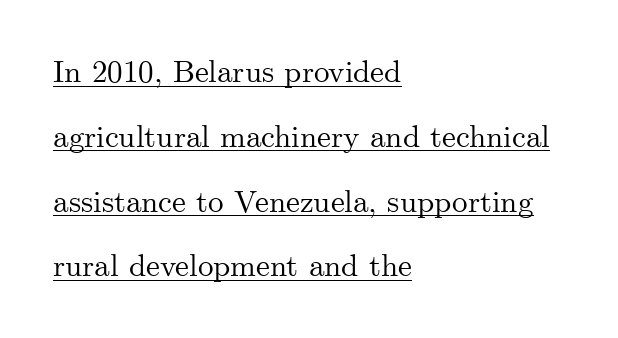
Upright lettering throughout. Notice how the passage keeps a crisp vertical edge on the left only. A typographer would call this underscored text. Each letter keeps its own natural width here, so spacing adapts to shape. Successive baselines arrive slowly, with a big drop between each. Students, note that the glyphs here touch the page at normal intervals.
